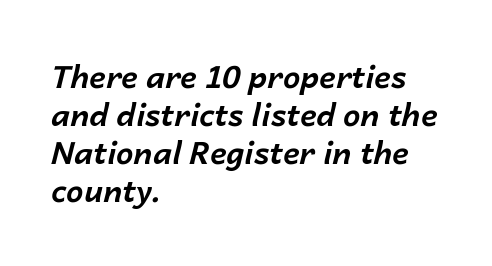
{"italic": "yes", "lean": "right", "slant_degrees": 14, "bold": "yes", "weight": "bold", "width": "normal", "stroke_contrast": "low", "x_height": "medium", "monospaced": "no", "underline": "no", "align": "left", "line_spacing_ratio": 1.23, "letter_spacing": "normal", "letter_spacing_em": 0.0, "glyph_px": 31}
